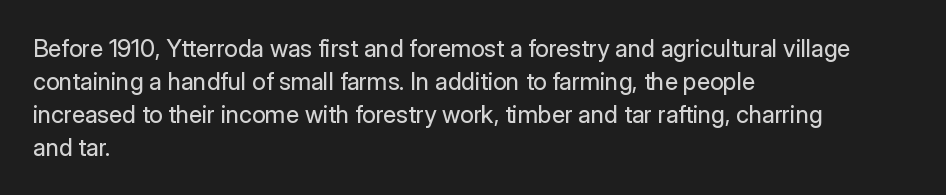
Q: Is the text bold? A: No.
Q: Is the text italic (slanted)? A: No, it is upright.
Q: Is the text underlined? A: No.
Q: How is the paragraph aligned? A: Left-aligned.
Q: Is the spacing between letters normal or unusually wide? A: Normal.
Q: Is the spacing between lines tight, normal or loose? A: Normal.
